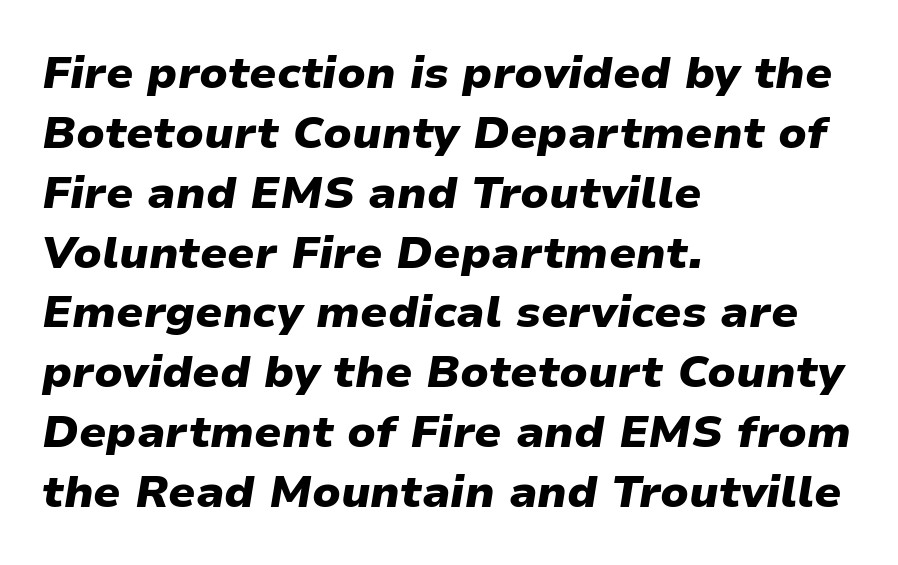
Q: Is the text bold? A: Yes.
Q: Is the text italic (slanted)? A: Yes, it leans right by about 9 degrees.
Q: Is the text underlined? A: No.
Q: How is the paragraph aligned? A: Left-aligned.
Q: Is the spacing between letters normal or unusually wide? A: Normal.
Q: Is the spacing between lines tight, normal or loose? A: Normal.
Q: Width (condensed, normal, or wide)? A: Normal.
Q: Stroke contrast? A: Low.
Q: x-height? A: Medium.
Q: Monospaced? A: No.
